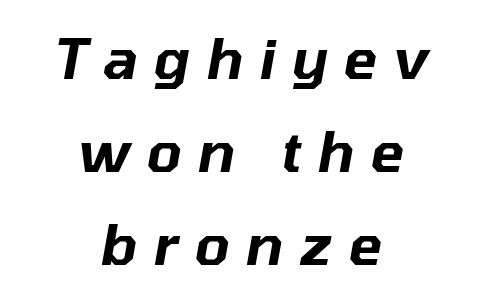
Q: Is the text italic (slanted)? A: Yes, it leans right by about 10 degrees.
Q: Is the text underlined? A: No.
Q: How is the paragraph aligned? A: Centered.
Q: Is the spacing between letters normal or unusually wide? A: Unusually wide.
Q: Is the spacing between lines tight, normal or loose? A: Normal.
Q: Width (condensed, normal, or wide)? A: Normal.
Q: Stroke contrast? A: Low.
Q: x-height? A: Medium.
Q: Monospaced? A: No.
